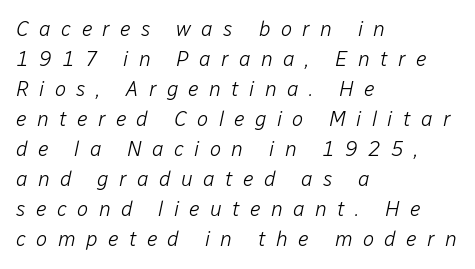
{"italic": "yes", "lean": "right", "slant_degrees": 12, "bold": "no", "underline": "no", "align": "left", "line_spacing": "normal", "line_spacing_ratio": 1.43, "letter_spacing": "wide", "letter_spacing_em": 0.49, "glyph_px": 21}
